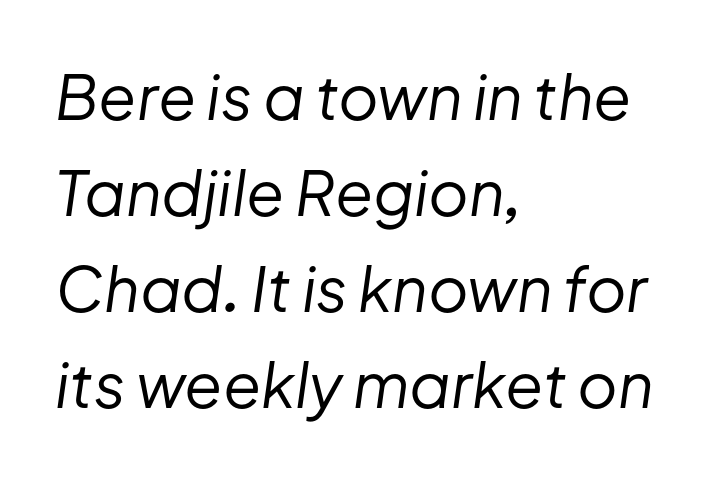
Q: Is the text bold? A: No.
Q: Is the text italic (slanted)? A: Yes, it leans right by about 8 degrees.
Q: Is the text underlined? A: No.
Q: How is the paragraph aligned? A: Left-aligned.
Q: Is the spacing between letters normal or unusually wide? A: Normal.
Q: Is the spacing between lines tight, normal or loose? A: Normal.
Q: Width (condensed, normal, or wide)? A: Normal.
Q: Stroke contrast? A: Low.
Q: x-height? A: Medium.
Q: Monospaced? A: No.
